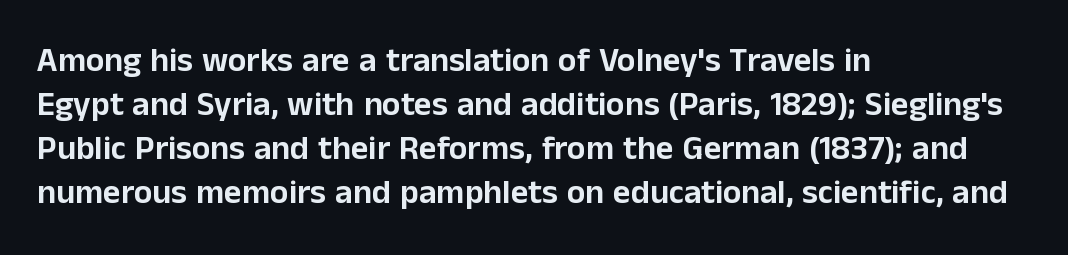
Italic: no, the glyphs are upright roman. The space beneath each line is pristine and unruled. Summary of vertical rhythm: regular, with standard interline spacing. These lines are composed in type without serifs. Visually the block forms a straight wall on the left and a jagged coastline on the right. Proportional: the letters do not fall into vertical columns.
